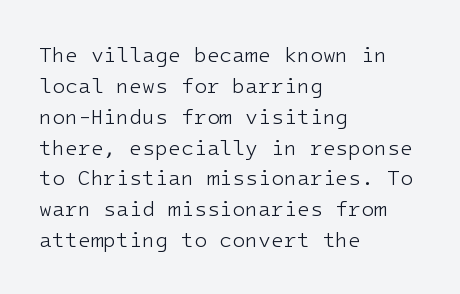
{"italic": "no", "bold": "no", "underline": "no", "align": "left", "line_spacing": "normal", "line_spacing_ratio": 1.47, "letter_spacing": "normal", "letter_spacing_em": 0.0, "glyph_px": 21}
